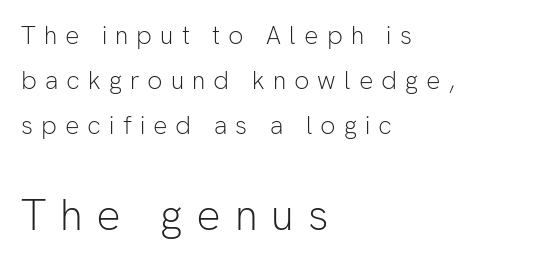
The image shows 43 px light sans-serif type, upright; set left-aligned, line spacing 1.8x, unusually wide letter spacing (+0.32 em), not underlined; the second (bottom) block is 1.72x larger; low stroke contrast and a medium x-height.
